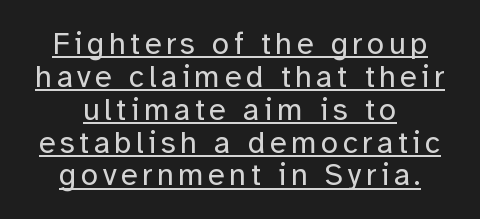
The letters stand upright; this is a roman face. Weight: not bold — regular or lighter. This sample carries an underscore along the baseline area. Honestly, the rows look squashed on top of each other. Notice how the passage keeps no hard edge, just a central spine. These lines are composed in type without serifs.
